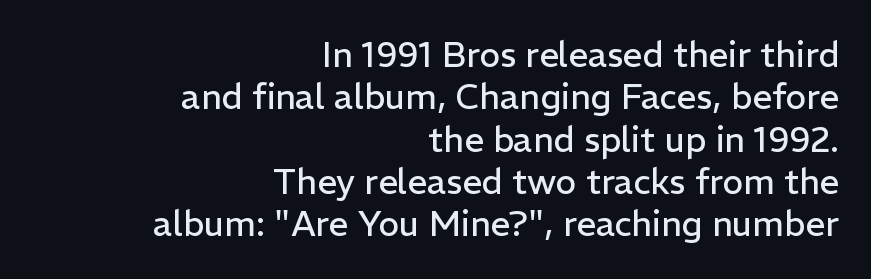
The image shows 35 px regular-weight sans-serif type, upright; set right-aligned, line spacing 1.21x, normal letter spacing, not underlined; low stroke contrast and a medium x-height.
